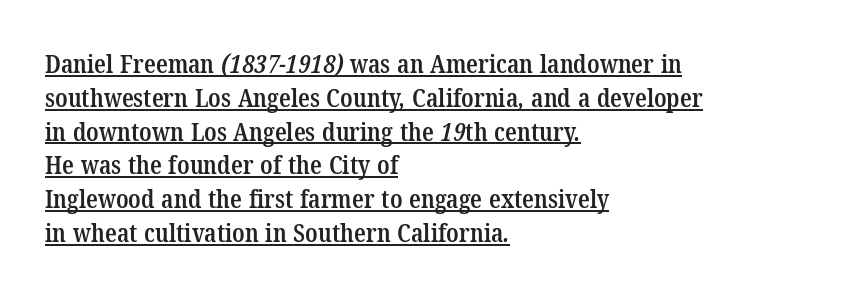
These lines carry some extra weight — a demibold, not a full bold. Line spacing here is normal. Decoration check: the copy is underlined. The rag falls on the right side of this text block. Is the letter spacing exaggerated? No — it looks like the ordinary default.
